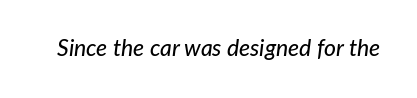
{"italic": "yes", "lean": "right", "slant_degrees": 7, "underline": "no", "letter_spacing": "normal", "letter_spacing_em": 0.0, "glyph_px": 23}
